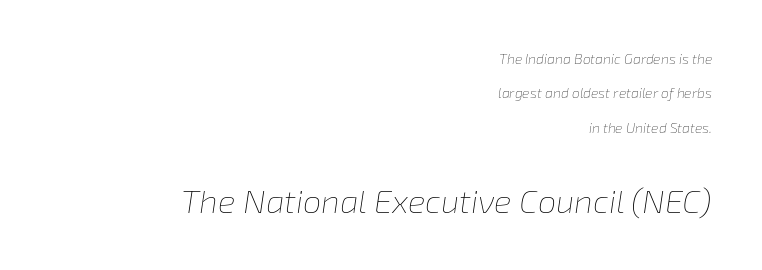
Q: Is the text bold? A: No.
Q: Is the text italic (slanted)? A: Yes, it leans right by about 8 degrees.
Q: Is the text underlined? A: No.
Q: How is the paragraph aligned? A: Right-aligned.
Q: Is the spacing between letters normal or unusually wide? A: Normal.
Q: Is the spacing between lines tight, normal or loose? A: Loose.
Q: Which block of text is set in a larger size, the first (top) or the second (bottom)? A: The second (bottom) one.
Q: Width (condensed, normal, or wide)? A: Normal.
Q: Stroke contrast? A: Low.
Q: x-height? A: Medium.
Q: Monospaced? A: No.
